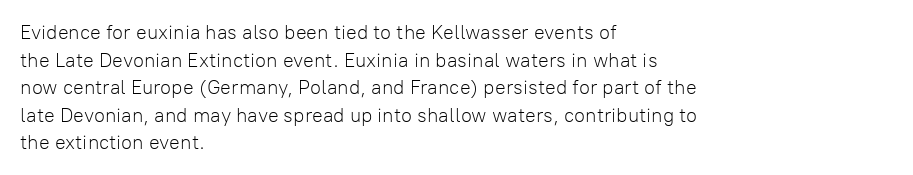
Q: Is the text bold? A: No.
Q: Is the text italic (slanted)? A: No, it is upright.
Q: Is the text underlined? A: No.
Q: How is the paragraph aligned? A: Left-aligned.
Q: Is the spacing between letters normal or unusually wide? A: Normal.
Q: Is the spacing between lines tight, normal or loose? A: Normal.
